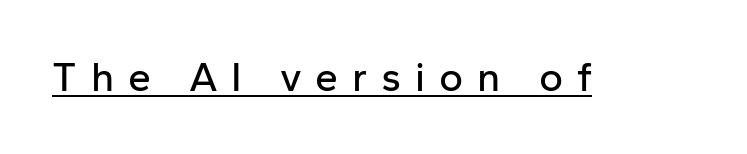
These characters rest on top of a visible drawn line. Font category for this specimen: sans-serif. Is this a fixed-width face? No — the glyphs have proportional, varying widths. The lettering holds an erect, upright posture throughout.
